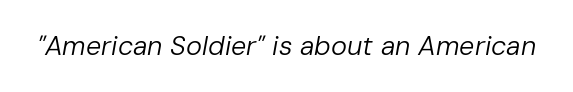
Compared with a typical body face, this is equally light or lighter still. The words here are not underlined. Each word holds together tightly as a unit, with standard inter-letter gaps. The rendering applies a slant to the glyphs.
